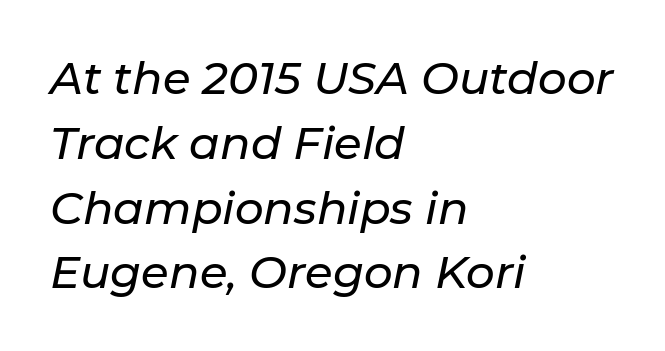
The paragraph has a hard left edge and a soft right edge. Character widths vary here, with narrow letters taking less room than wide ones. The letters sit at their default tracking, neither squeezed nor spread. This block has exactly the height ordinary leading produces.
